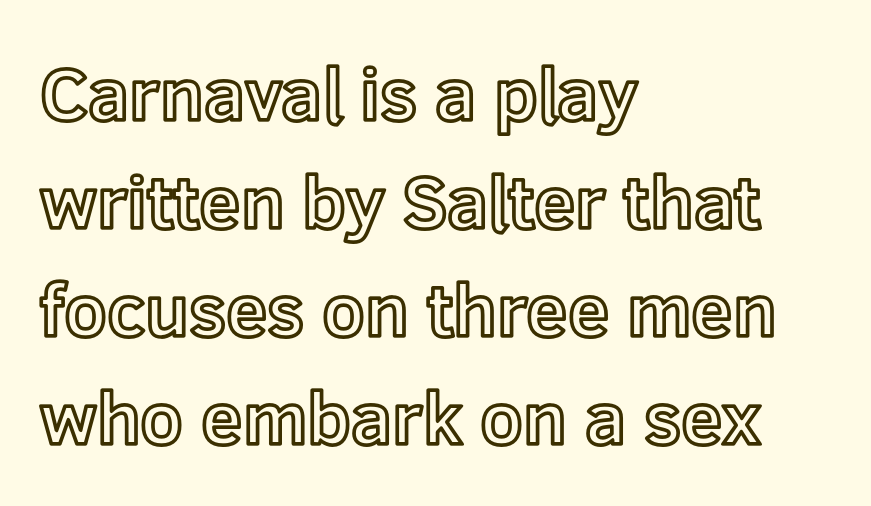
Q: Is the text italic (slanted)? A: No, it is upright.
Q: Is the text underlined? A: No.
Q: How is the paragraph aligned? A: Left-aligned.
Q: Is the spacing between letters normal or unusually wide? A: Normal.
Q: Is the spacing between lines tight, normal or loose? A: Normal.
Q: Width (condensed, normal, or wide)? A: Normal.
Q: x-height? A: Medium.
Q: Monospaced? A: No.
